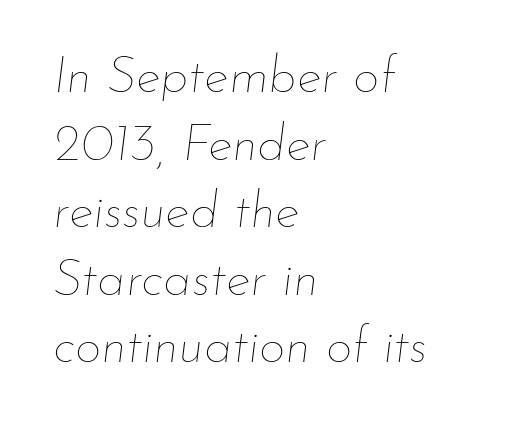
{"italic": "yes", "lean": "right", "slant_degrees": 7, "bold": "no", "weight": "thin", "width": "normal", "stroke_contrast": "low", "x_height": "small", "monospaced": "no", "underline": "no", "align": "left", "line_spacing": "normal", "line_spacing_ratio": 1.3, "letter_spacing": "normal", "letter_spacing_em": 0.0, "glyph_px": 52}
